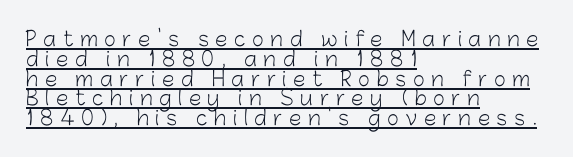
Q: Is the text bold? A: No.
Q: Is the text italic (slanted)? A: No, it is upright.
Q: Is the text underlined? A: Yes.
Q: How is the paragraph aligned? A: Left-aligned.
Q: Is the spacing between letters normal or unusually wide? A: Unusually wide.
Q: Is the spacing between lines tight, normal or loose? A: Tight.
